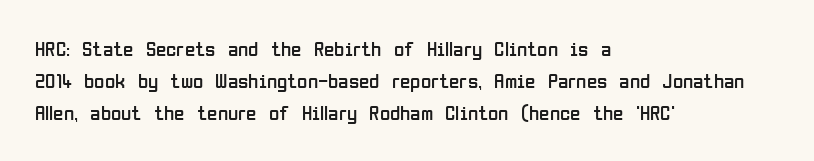
Q: Is the text bold? A: No.
Q: Is the text italic (slanted)? A: No, it is upright.
Q: Is the text underlined? A: No.
Q: How is the paragraph aligned? A: Left-aligned.
Q: Is the spacing between letters normal or unusually wide? A: Normal.
Q: Is the spacing between lines tight, normal or loose? A: Normal.
